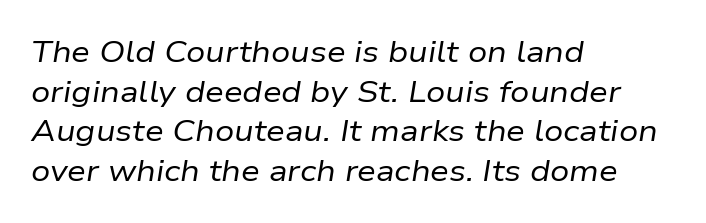
The image shows 30 px regular-weight type, italic (leaning right); set left-aligned, normal line spacing (1.32x), normal letter spacing, not underlined; low stroke contrast and a medium x-height.
